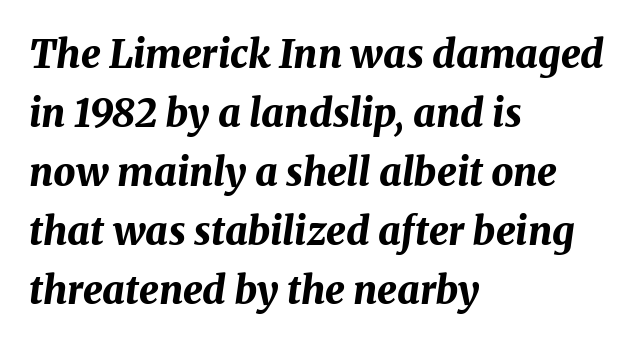
The image shows 39 px bold type, italic (leaning right); set left-aligned, normal line spacing (1.51x), normal letter spacing, not underlined; medium stroke contrast and a medium x-height.
